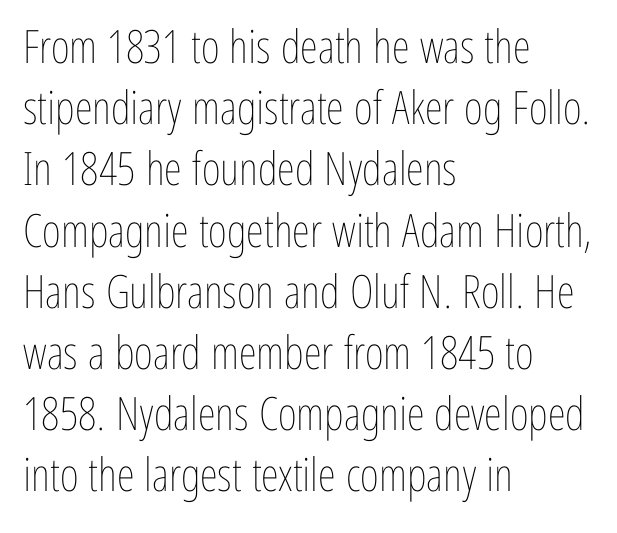
Q: Is the text bold? A: No.
Q: Is the text italic (slanted)? A: No, it is upright.
Q: Is the text underlined? A: No.
Q: How is the paragraph aligned? A: Left-aligned.
Q: Is the spacing between letters normal or unusually wide? A: Normal.
Q: Is the spacing between lines tight, normal or loose? A: Normal.
Q: Width (condensed, normal, or wide)? A: Condensed.
Q: Stroke contrast? A: Low.
Q: x-height? A: Medium.
Q: Monospaced? A: No.
